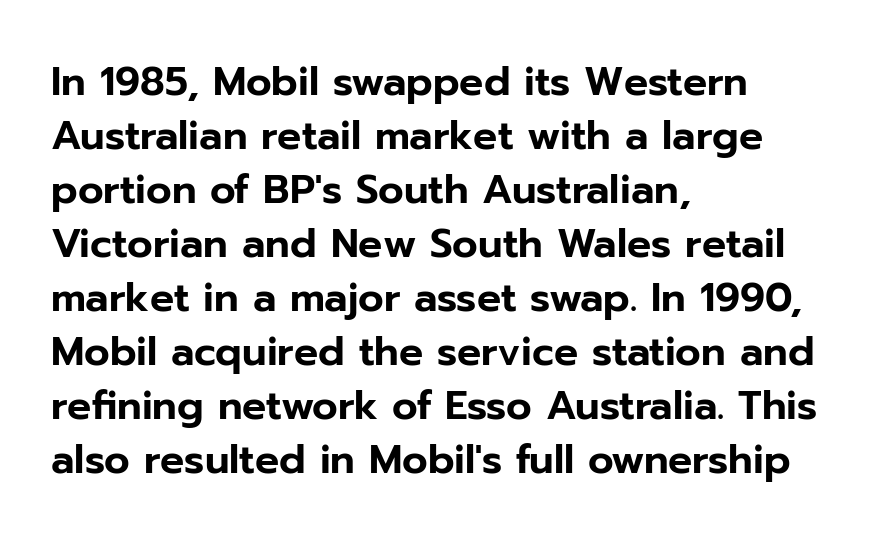
Q: Is the text italic (slanted)? A: No, it is upright.
Q: Is the typeface a serif or a sans-serif typeface? A: Sans-serif.
Q: Is the text underlined? A: No.
Q: How is the paragraph aligned? A: Left-aligned.
Q: Is the spacing between letters normal or unusually wide? A: Normal.
Q: Is the spacing between lines tight, normal or loose? A: Normal.
Q: Width (condensed, normal, or wide)? A: Normal.
Q: Stroke contrast? A: Low.
Q: x-height? A: Medium.
Q: Monospaced? A: No.
